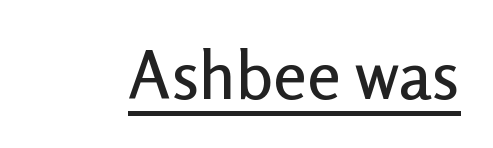
The image shows 67 px sans-serif type, upright; set normal letter spacing, underlined; low stroke contrast and a medium x-height.
